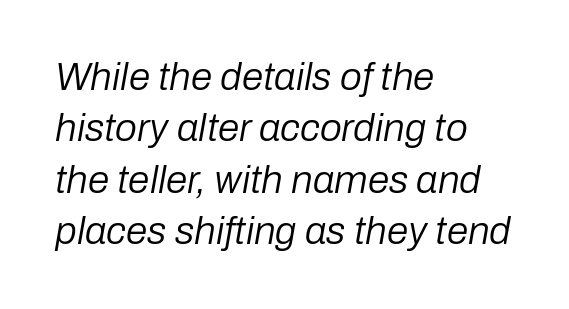
{"italic": "yes", "lean": "right", "slant_degrees": 10, "bold": "no", "weight": "regular", "width": "normal", "stroke_contrast": "low", "x_height": "medium", "monospaced": "no", "underline": "no", "align": "left", "line_spacing": "normal", "line_spacing_ratio": 1.32, "letter_spacing": "normal", "letter_spacing_em": 0.0, "glyph_px": 39}
